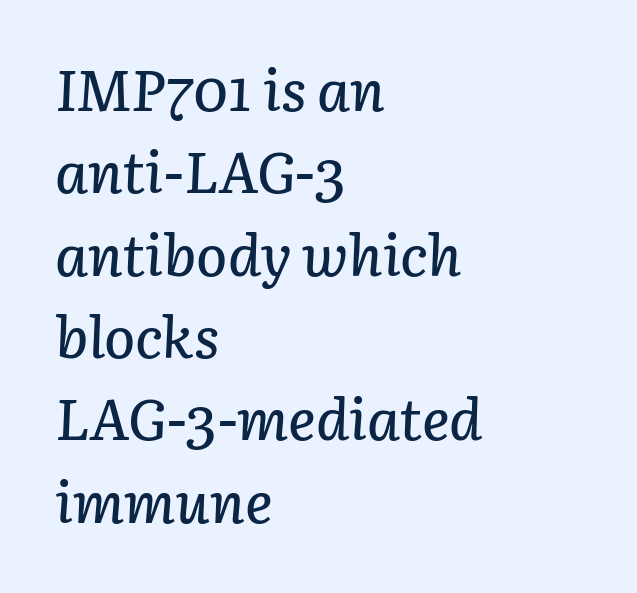
The image shows 58 px text type, italic (leaning right); set left-aligned, normal line spacing (1.42x), normal letter spacing, not underlined; low stroke contrast and a medium x-height.
